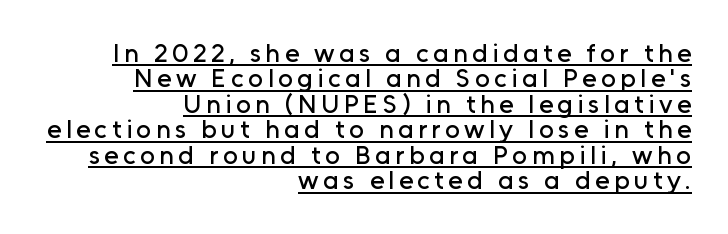
{"italic": "no", "underline": "yes", "align": "right", "line_spacing": "tight", "line_spacing_ratio": 0.98, "glyph_px": 26}
